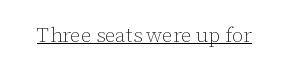
Between one letter and the next there's only the usual sliver of space. A roman cut, with each character standing at attention. The rendered words wear a rule along their underside. Heaviness? Minimal to ordinary, like unemphasized prose.
